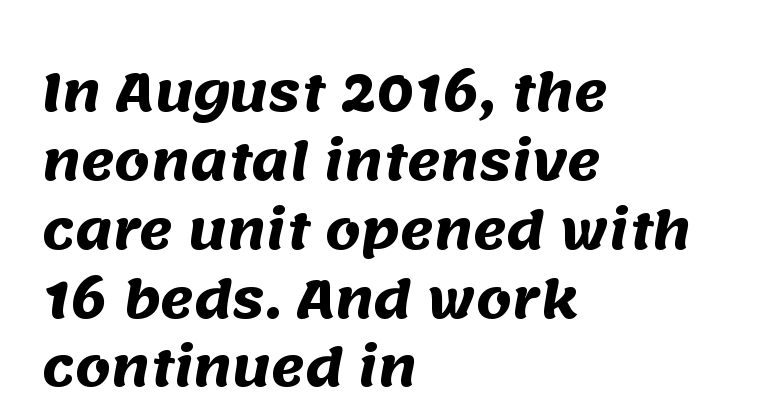
Q: Is the text bold? A: Yes.
Q: Is the typeface a serif or a sans-serif typeface? A: Sans-serif.
Q: Is the text underlined? A: No.
Q: How is the paragraph aligned? A: Left-aligned.
Q: Is the spacing between letters normal or unusually wide? A: Normal.
Q: Is the spacing between lines tight, normal or loose? A: Normal.
Q: Width (condensed, normal, or wide)? A: Normal.
Q: Stroke contrast? A: Medium.
Q: x-height? A: Large.
Q: Monospaced? A: No.
